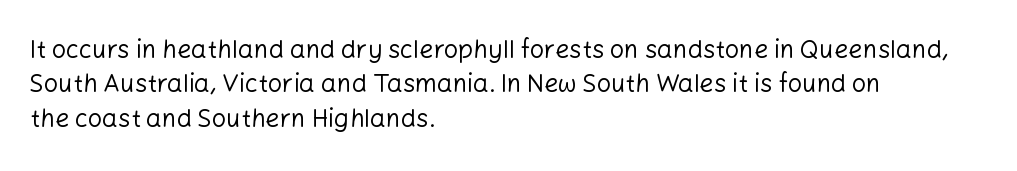
The image shows 25 px text type, upright; set left-aligned, normal line spacing (1.38x), normal letter spacing, not underlined.
